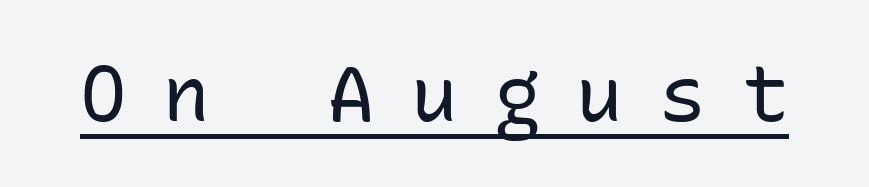
{"serif": "no", "italic": "no", "bold": "no", "weight": "regular", "width": "normal", "stroke_contrast": "low", "x_height": "medium", "monospaced": "yes", "underline": "yes", "letter_spacing": "wide", "letter_spacing_em": 0.46, "glyph_px": 78}
